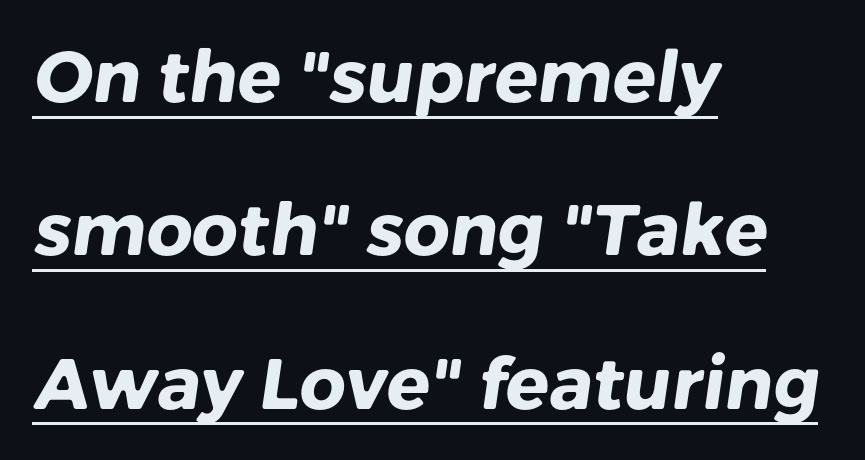
The image shows 72 px heavy sans-serif type; set left-aligned, loose line spacing (2.13x), normal letter spacing, underlined; low stroke contrast and a medium x-height.
